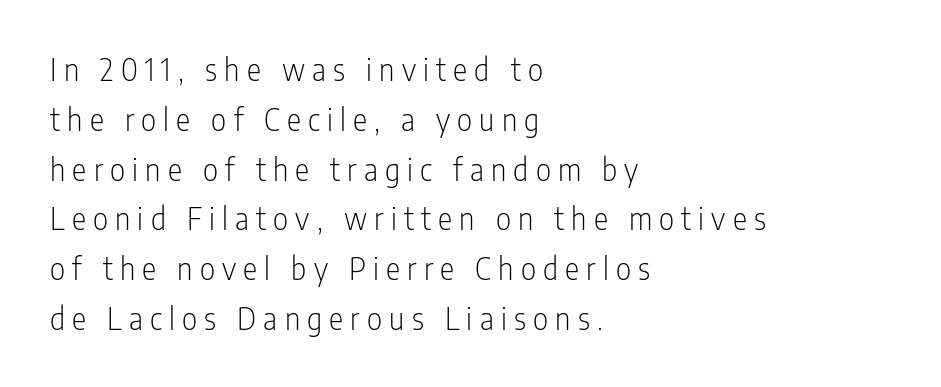
{"serif": "no", "italic": "no", "bold": "no", "weight": "light", "width": "condensed", "stroke_contrast": "low", "x_height": "medium", "monospaced": "no", "underline": "no", "align": "left", "line_spacing": "normal", "line_spacing_ratio": 1.66, "letter_spacing": "wide", "letter_spacing_em": 0.24, "glyph_px": 30}
